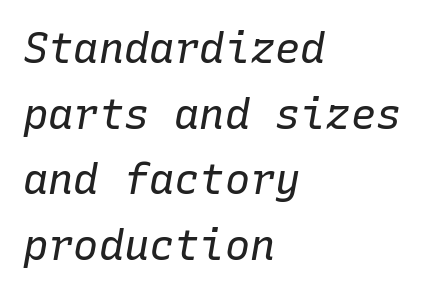
Emphasis-style slanted type is in use. Observe the ordinary spacing: letters are neighbours, not strangers. Every character here occupies the same horizontal width, giving the sample a typewriter-like rhythm. What's the leading like? Ordinary, nothing unusual. Has an underline been added? It has not. Where is the straight margin? On the left.
